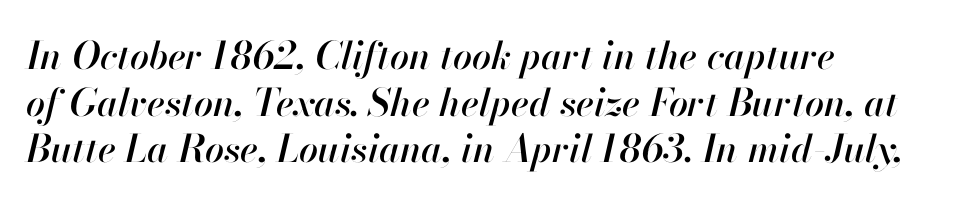
The image shows 38 px text type, italic (leaning right); set left-aligned, line spacing 1.23x, normal letter spacing, not underlined; high stroke contrast and a small x-height.
